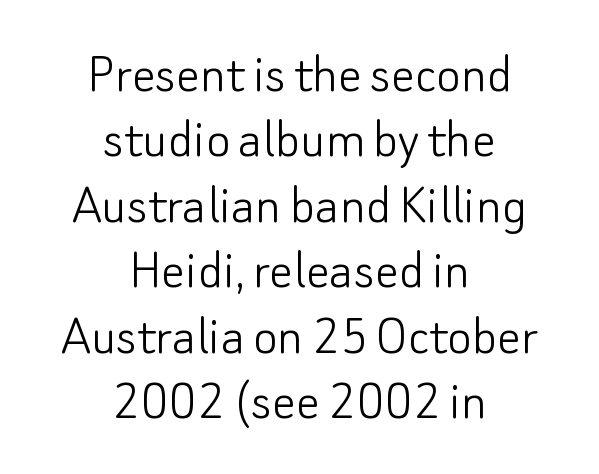
The image shows 59 px light sans-serif type, upright; set centered, tight line spacing (1.11x), normal letter spacing, not underlined; low stroke contrast and a small x-height.
